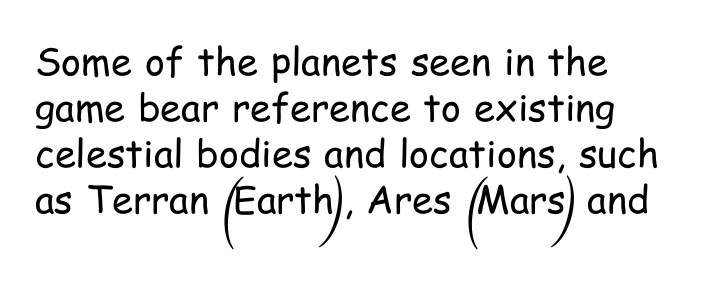
{"serif": "no", "italic": "no", "bold": "no", "weight": "regular", "width": "condensed", "stroke_contrast": "low", "x_height": "medium", "monospaced": "no", "underline": "no", "align": "left", "line_spacing_ratio": 1.21, "letter_spacing": "normal", "letter_spacing_em": 0.0, "glyph_px": 38}
